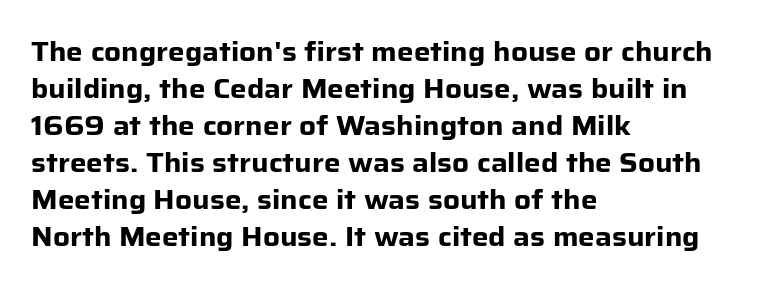
The image shows 26 px bold type, upright; set left-aligned, normal line spacing (1.42x), normal letter spacing, not underlined.
